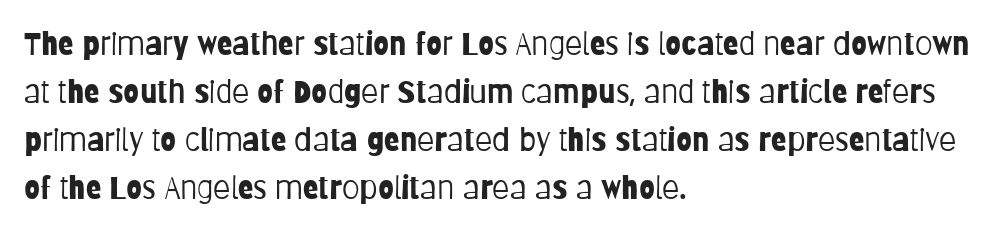
The image shows 32 px light, condensed sans-serif type, upright; set left-aligned, normal line spacing (1.5x), normal letter spacing, not underlined; low stroke contrast and a large x-height.
